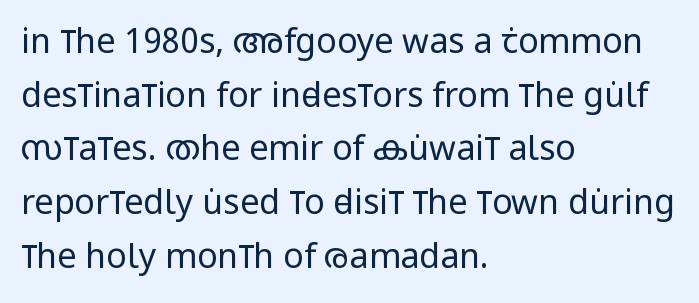
Each word holds together tightly as a unit, with standard inter-letter gaps. Character widths vary here, with narrow letters taking less room than wide ones. Letterform terminals end flat and unadorned throughout the passage. These glyphs show unthickened strokes, regular width or finer. The block of text has a typical density, with ordinary space between rows.
